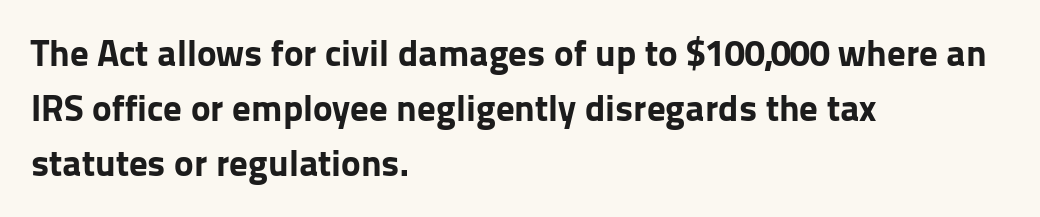
{"serif": "no", "italic": "no", "bold": "yes", "weight": "bold", "width": "normal", "stroke_contrast": "low", "x_height": "medium", "monospaced": "no", "underline": "no", "align": "left", "line_spacing": "normal", "line_spacing_ratio": 1.48, "letter_spacing": "normal", "letter_spacing_em": 0.0, "glyph_px": 37}
